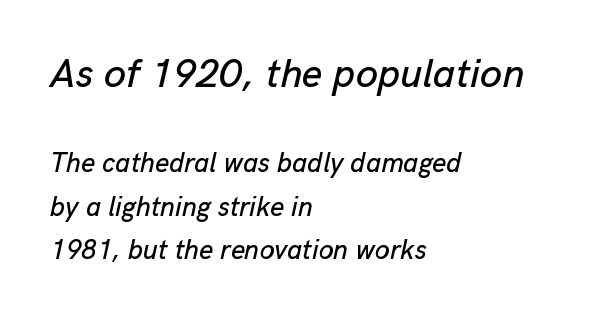
{"italic": "yes", "lean": "right", "slant_degrees": 13, "width": "normal", "stroke_contrast": "low", "x_height": "medium", "monospaced": "no", "underline": "no", "align": "left", "line_spacing": "normal", "line_spacing_ratio": 1.62, "letter_spacing": "normal", "letter_spacing_em": 0.0, "larger_block": "first", "size_ratio": 1.48, "glyph_px": 40}
